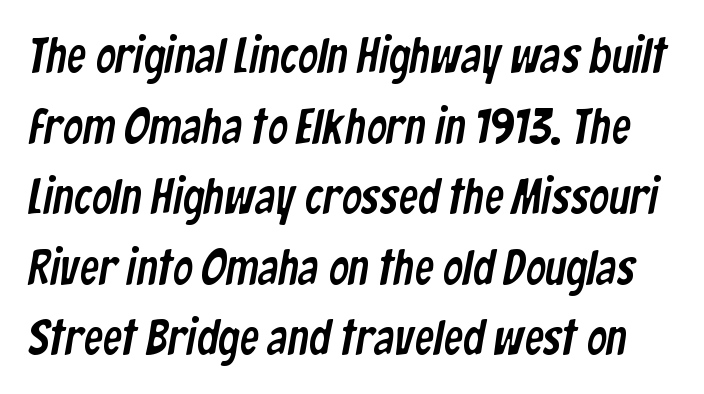
Here the designer chose a conventional face with non-uniform glyph widths. Evenly set lines give the paragraph a standard silhouette. The passage shown is not underscored anywhere. A sans-serif font was chosen for this passage. Between one letter and the next there's only the usual sliver of space.
